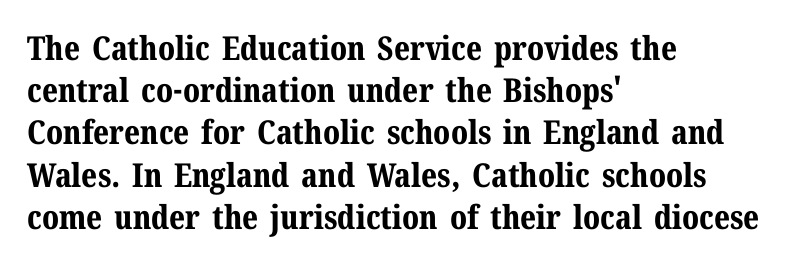
Q: Is the text bold? A: Yes.
Q: Is the text italic (slanted)? A: No, it is upright.
Q: Is the typeface a serif or a sans-serif typeface? A: Serif.
Q: Is the text underlined? A: No.
Q: How is the paragraph aligned? A: Left-aligned.
Q: Is the spacing between letters normal or unusually wide? A: Normal.
Q: Is the spacing between lines tight, normal or loose? A: Normal.
Q: Width (condensed, normal, or wide)? A: Normal.
Q: Stroke contrast? A: Medium.
Q: x-height? A: Medium.
Q: Monospaced? A: No.
